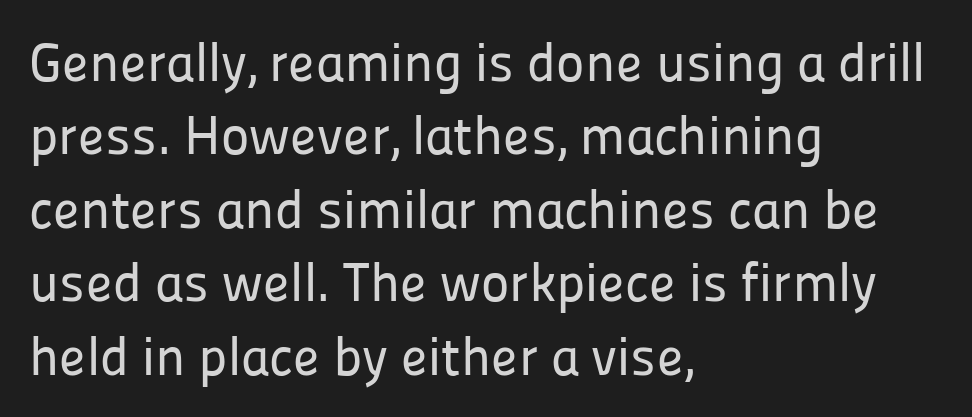
The ragged edge is on the right, which tells us the setting is flush left. You could not count columns in this text — the font is proportionally spaced. Vertical strokes here are truly vertical. The face used here is a sans, in the tradition of grotesques and geometrics.
